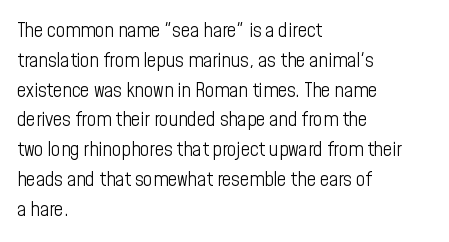
The image shows 20 px text type, upright; set left-aligned, normal line spacing (1.49x), normal letter spacing, not underlined.
